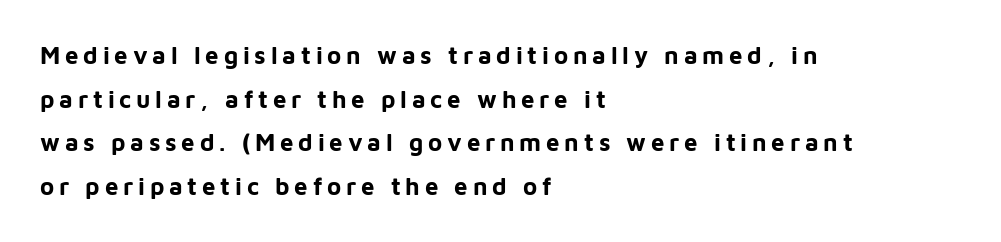
{"italic": "no", "bold": "yes", "underline": "no", "align": "left", "line_spacing_ratio": 1.82, "letter_spacing": "wide", "letter_spacing_em": 0.2, "glyph_px": 24}
